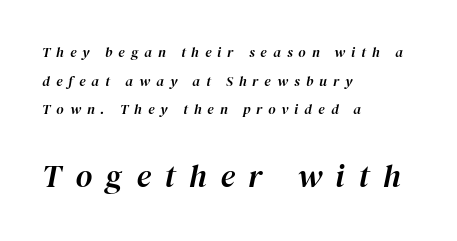
{"italic": "yes", "lean": "right", "slant_degrees": 12, "width": "normal", "stroke_contrast": "high", "x_height": "medium", "monospaced": "no", "underline": "no", "align": "left", "line_spacing": "loose", "line_spacing_ratio": 2.04, "letter_spacing": "wide", "letter_spacing_em": 0.43, "larger_block": "second", "size_ratio": 2.29, "glyph_px": 32}
